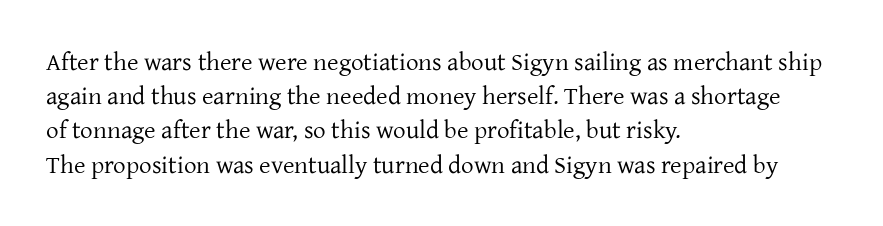
The image shows 25 px text type, upright; set left-aligned, normal line spacing (1.37x), normal letter spacing, not underlined.
